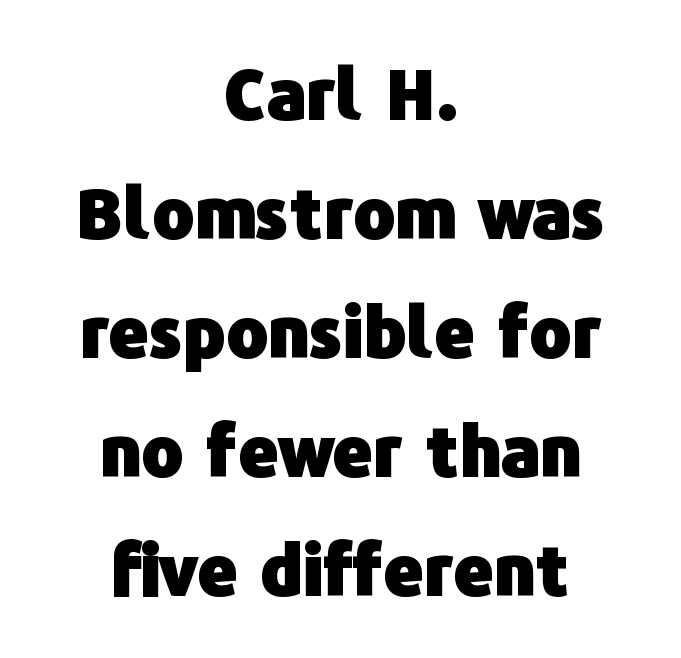
{"serif": "no", "italic": "no", "bold": "yes", "weight": "heavy", "width": "normal", "stroke_contrast": "low", "x_height": "medium", "monospaced": "no", "underline": "no", "align": "center", "line_spacing": "normal", "line_spacing_ratio": 1.7, "letter_spacing": "normal", "letter_spacing_em": 0.0, "glyph_px": 70}
